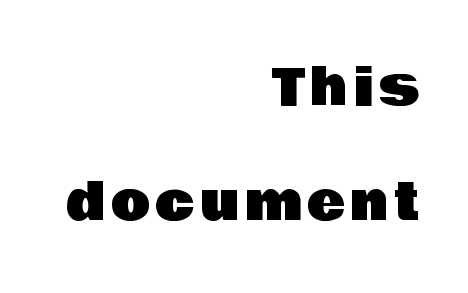
The glyphs in this specimen are sans serif. The text block is weighted toward the right margin, trailing off unevenly leftward. A roman cut, with each character standing at attention. Note the varied advance widths — an 'i' is clearly narrower than an 'm'. Vertically, the passage feels expansive, rows floating well apart.
